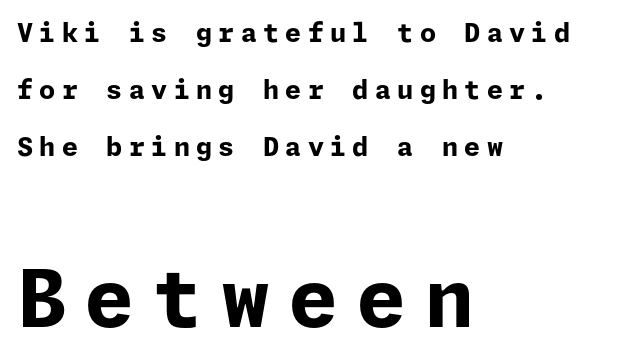
Q: Is the text bold? A: Yes.
Q: Is the text italic (slanted)? A: No, it is upright.
Q: Is the typeface a serif or a sans-serif typeface? A: Sans-serif.
Q: Is the text underlined? A: No.
Q: How is the paragraph aligned? A: Left-aligned.
Q: Is the spacing between letters normal or unusually wide? A: Unusually wide.
Q: Is the spacing between lines tight, normal or loose? A: Loose.
Q: Which block of text is set in a larger size, the first (top) or the second (bottom)? A: The second (bottom) one.
Q: Width (condensed, normal, or wide)? A: Normal.
Q: Stroke contrast? A: Low.
Q: x-height? A: Medium.
